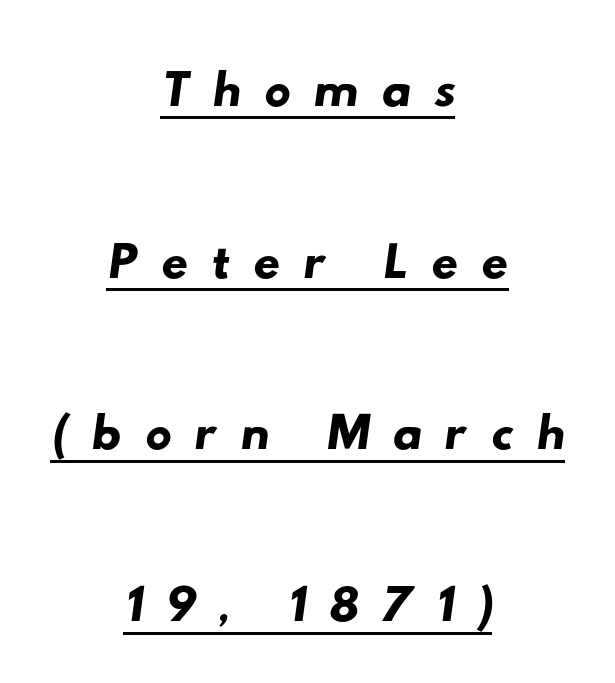
{"serif": "no", "width": "wide", "stroke_contrast": "low", "x_height": "small", "monospaced": "no", "underline": "yes", "align": "center", "line_spacing": "loose", "line_spacing_ratio": 2.29, "letter_spacing": "wide", "letter_spacing_em": 0.29, "glyph_px": 75}
